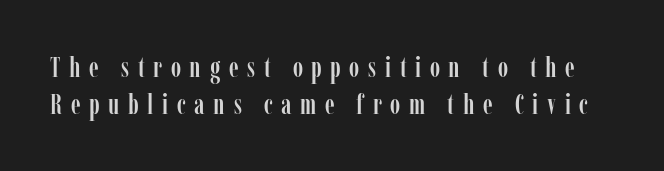
The font family rendered here belongs to the serif group. Short note: letters widely spaced. When letters stand straight like this, we call the style roman or upright. The strip under each line holds only bare page.
